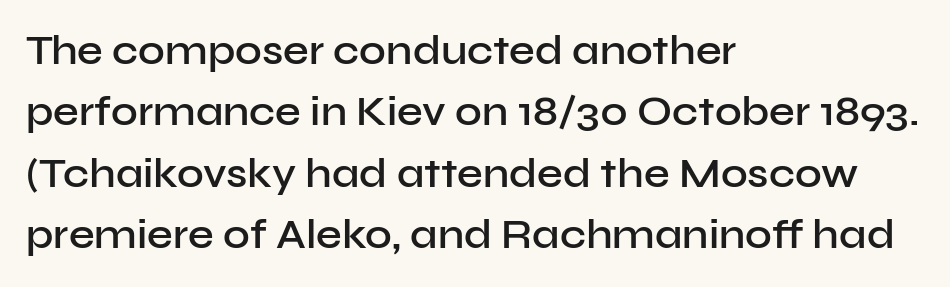
Q: Is the text bold? A: Semi-bold.
Q: Is the text italic (slanted)? A: No, it is upright.
Q: Is the typeface a serif or a sans-serif typeface? A: Sans-serif.
Q: Is the text underlined? A: No.
Q: How is the paragraph aligned? A: Left-aligned.
Q: Is the spacing between letters normal or unusually wide? A: Normal.
Q: Is the spacing between lines tight, normal or loose? A: Normal.
Q: Width (condensed, normal, or wide)? A: Normal.
Q: Stroke contrast? A: Low.
Q: x-height? A: Medium.
Q: Monospaced? A: No.
